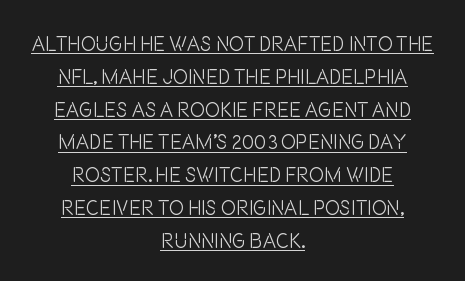
Q: Is the text bold? A: No.
Q: Is the text italic (slanted)? A: No, it is upright.
Q: Is the text underlined? A: Yes.
Q: How is the paragraph aligned? A: Centered.
Q: Is the spacing between letters normal or unusually wide? A: Normal.
Q: Is the spacing between lines tight, normal or loose? A: Normal.
